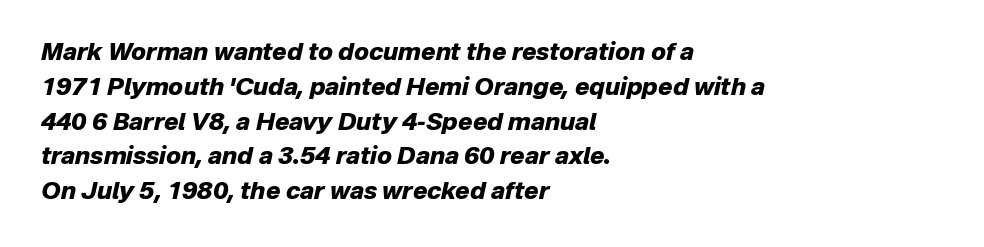
The image shows 24 px bold type, italic (leaning right); set left-aligned, normal line spacing (1.45x), normal letter spacing, not underlined.
